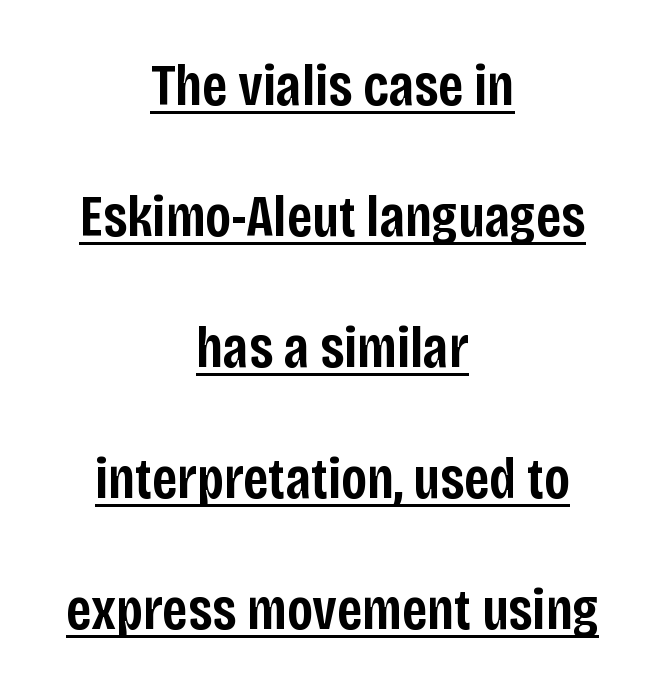
{"serif": "no", "italic": "no", "bold": "semi", "weight": "semibold", "width": "condensed", "stroke_contrast": "low", "x_height": "large", "monospaced": "no", "underline": "yes", "align": "center", "line_spacing": "loose", "line_spacing_ratio": 2.22, "letter_spacing": "normal", "letter_spacing_em": 0.0, "glyph_px": 59}
